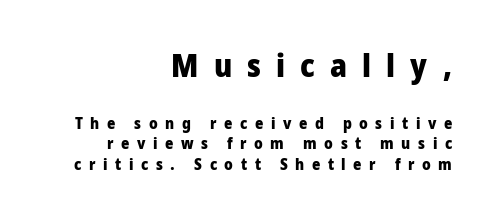
The type family on display is of the sans-serif kind. Is the lower block the larger one? No — the upper block carries the bigger type. Vertically, the passage feels balanced, rows spaced as you'd expect. Vertical strokes here are truly vertical. Caption: expanded tracking, letters set apart.
